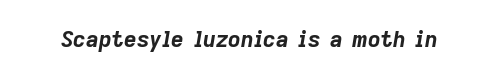
{"italic": "yes", "lean": "right", "slant_degrees": 9, "bold": "yes", "underline": "no", "letter_spacing": "normal", "letter_spacing_em": 0.0, "glyph_px": 22}
